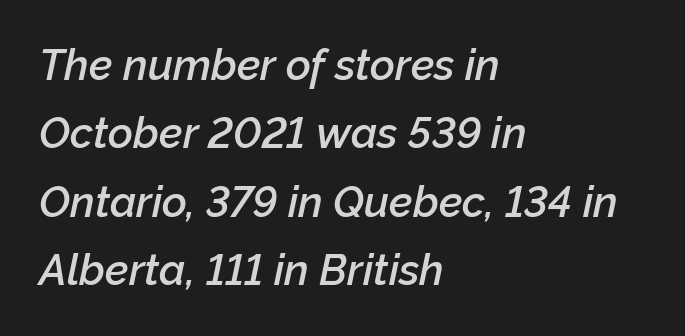
In CSS terms this would be text-align: left. Students, observe: this is what conventionally led text looks like. The passage shown leans; its letterforms are oblique. Is this a fixed-width face? No — the glyphs have proportional, varying widths.
